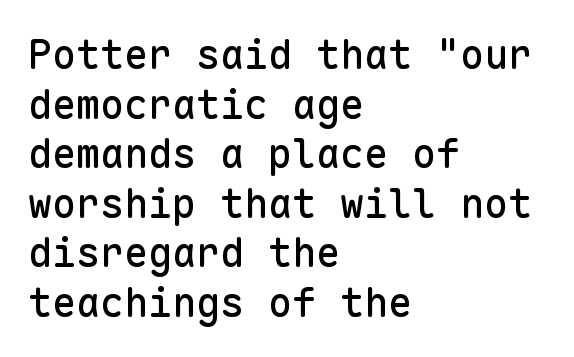
{"serif": "no", "italic": "no", "width": "normal", "stroke_contrast": "low", "x_height": "medium", "monospaced": "yes", "underline": "no", "align": "left", "line_spacing_ratio": 1.24, "letter_spacing": "normal", "letter_spacing_em": 0.0, "glyph_px": 40}
